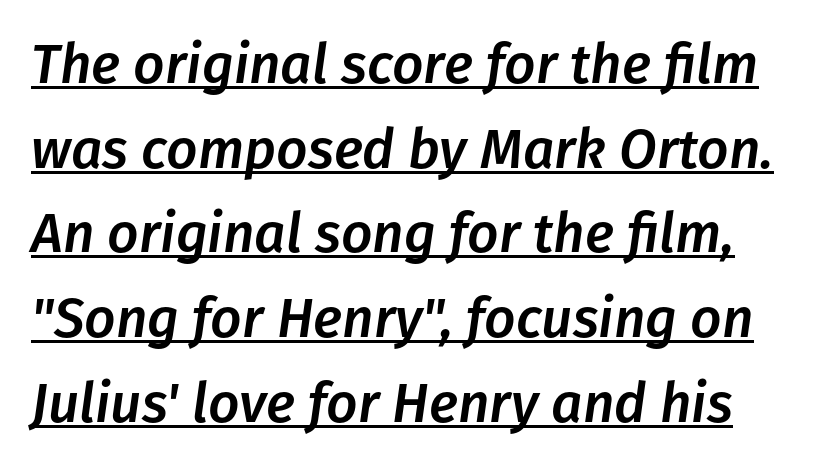
When letters slant like this, we call the style italic. What's the leading like? Ordinary, nothing unusual. Does a line run under the words? Yes, clearly. Do the characters align in a grid? No, the font is proportional. Spacing between characters is what you'd get straight out of the box.
